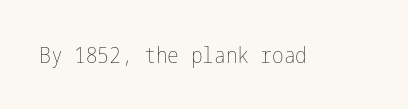
The image shows 22 px text type, upright; set normal letter spacing, not underlined.
